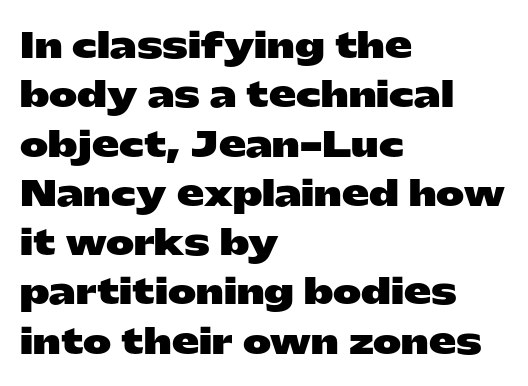
Students, this is bold: see how much ink each stroke carries. You could not count columns in this text — the font is proportionally spaced. In terms of letterform style, serifs are entirely absent. Beneath every word, the page is bare. Between one letter and the next there's only the usual sliver of space. If you drew a line through each stem, it would be perfectly vertical.
